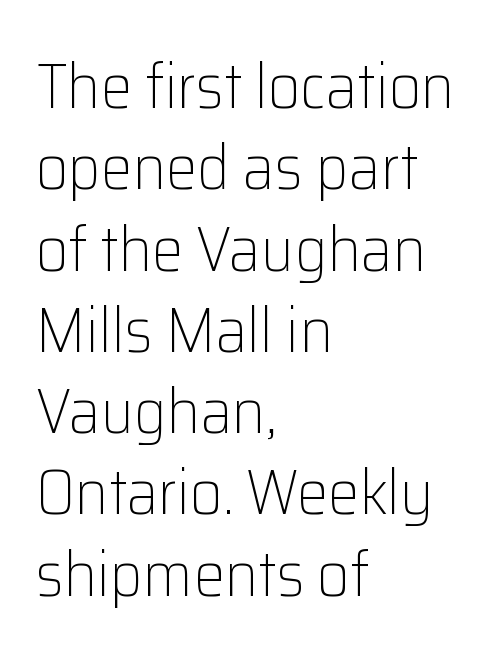
The glyphs in this specimen are sans serif. This sample has the flowing, uneven cadence of proportional lettering. Tall strokes in this sample are plumb rather than angled. The space between consecutive lines is moderate. Line starts are locked; line ends wander. Underline: absent.
